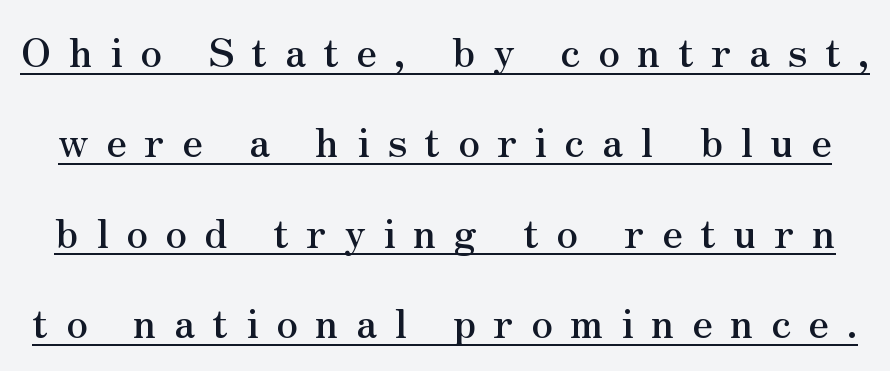
Honestly, the letter spacing is so wide it's the main thing you notice. A baseline rule has been typeset under these characters. The passage shown is typeset with a serif family. Varying glyph widths throughout — classic text-font behaviour. If you measured baseline to baseline, you'd find a long distance.
